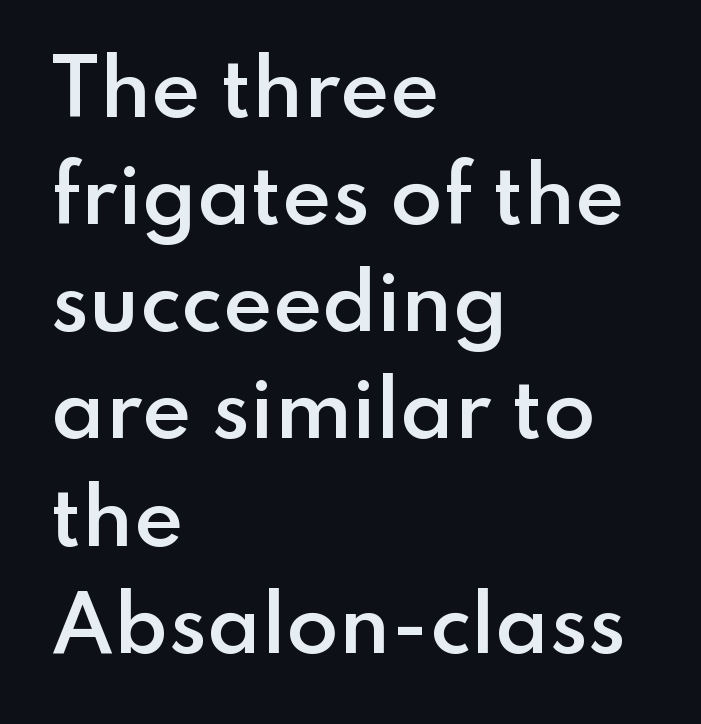
Q: Is the text bold? A: Semi-bold.
Q: Is the text italic (slanted)? A: No, it is upright.
Q: Is the typeface a serif or a sans-serif typeface? A: Sans-serif.
Q: Is the text underlined? A: No.
Q: How is the paragraph aligned? A: Left-aligned.
Q: Is the spacing between letters normal or unusually wide? A: Normal.
Q: Is the spacing between lines tight, normal or loose? A: Normal.
Q: Width (condensed, normal, or wide)? A: Normal.
Q: Stroke contrast? A: Low.
Q: x-height? A: Small.
Q: Monospaced? A: No.
